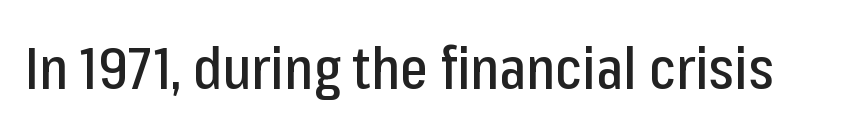
These lines were composed using upright roman letters. Grotesque or geometric, the face here clearly has no serifs. This rendering features lettering with no underline. This sample has the flowing, uneven cadence of proportional lettering. Letter spacing: default.
